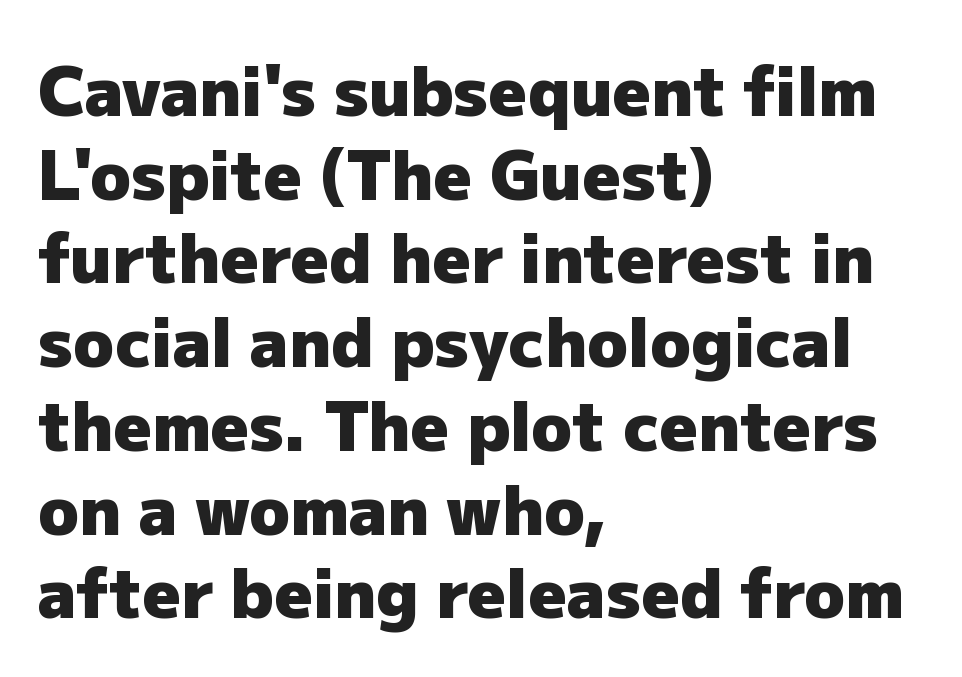
The space between consecutive lines is moderate. The space beneath each line is pristine and unruled. The axis of the letterforms is exactly vertical. Strong, thick strokes mark this as bold type.
